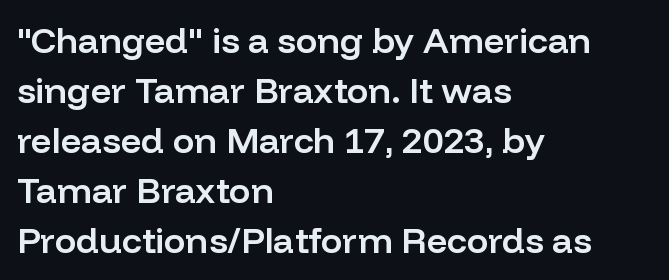
Q: Is the text bold? A: Semi-bold.
Q: Is the text italic (slanted)? A: No, it is upright.
Q: Is the typeface a serif or a sans-serif typeface? A: Sans-serif.
Q: Is the text underlined? A: No.
Q: How is the paragraph aligned? A: Left-aligned.
Q: Is the spacing between letters normal or unusually wide? A: Normal.
Q: Is the spacing between lines tight, normal or loose? A: Normal.
Q: Width (condensed, normal, or wide)? A: Normal.
Q: Stroke contrast? A: Low.
Q: x-height? A: Medium.
Q: Monospaced? A: No.
